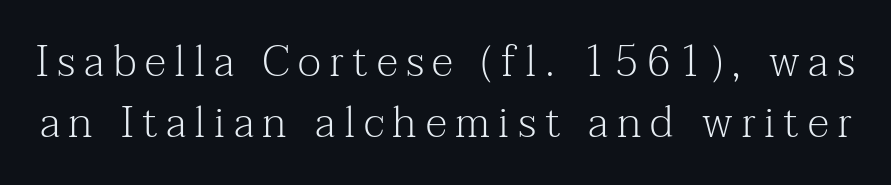
The axis of the letterforms is exactly vertical. Yep, those are serifs on the letters. Bare-footed words on every line. Substantial extra tracking has been applied to these lines. Stems and bowls with no extra thickness — not bold. Looks like regular typesetting: each glyph gets only the width it needs.
